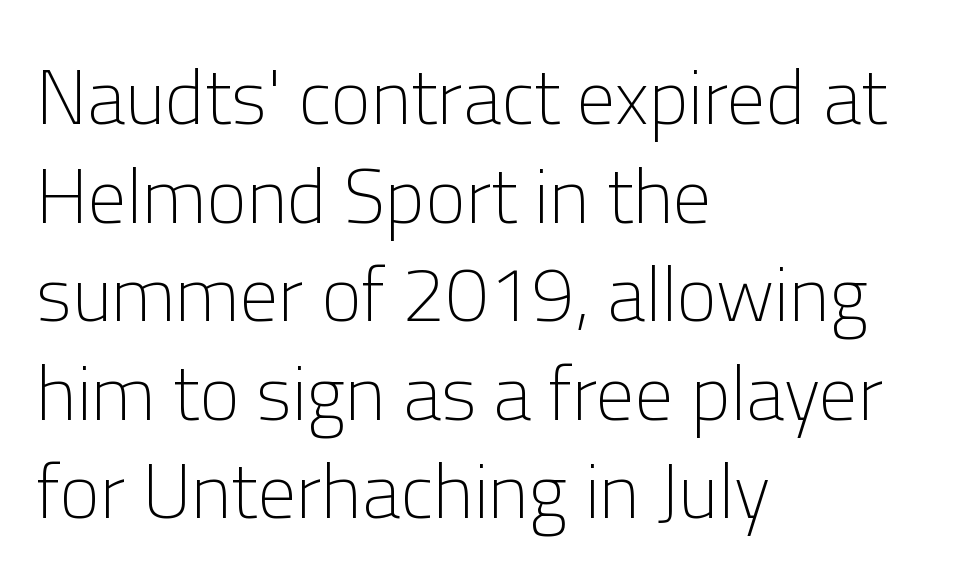
Descenders hang freely into open space. What kind of face is this? One without serifs — a sans. The setting favours the left margin, as ordinary paragraphs usually do. The weight would be labelled regular, book, light, or lighter still.
